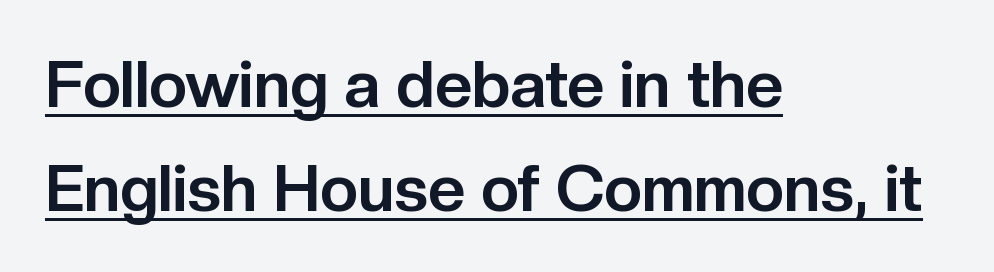
The image shows 65 px bold sans-serif type, upright; set left-aligned, normal line spacing (1.6x), normal letter spacing, underlined; low stroke contrast and a medium x-height.
